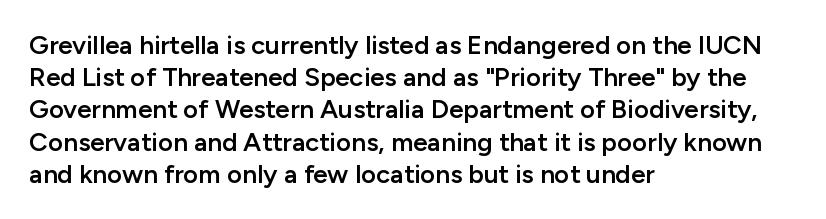
{"italic": "no", "bold": "semi", "underline": "no", "align": "left", "line_spacing_ratio": 1.24, "letter_spacing": "normal", "letter_spacing_em": 0.0, "glyph_px": 26}
